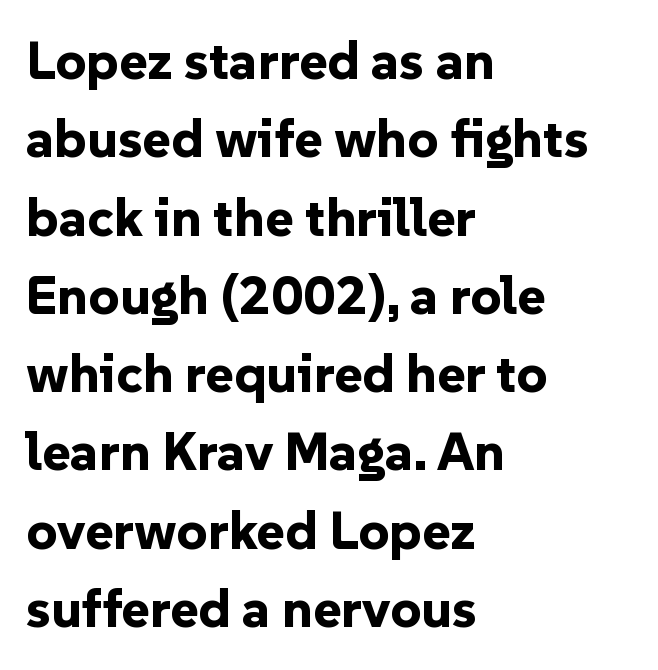
The image shows 54 px bold sans-serif type, upright; set left-aligned, normal line spacing (1.45x), normal letter spacing, not underlined; low stroke contrast and a medium x-height.
